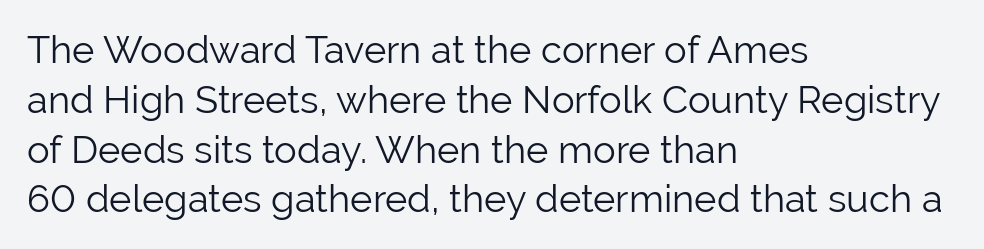
{"serif": "no", "italic": "no", "bold": "no", "weight": "light", "width": "normal", "stroke_contrast": "low", "x_height": "medium", "monospaced": "no", "underline": "no", "align": "left", "line_spacing": "normal", "line_spacing_ratio": 1.31, "letter_spacing": "normal", "letter_spacing_em": 0.0, "glyph_px": 38}
